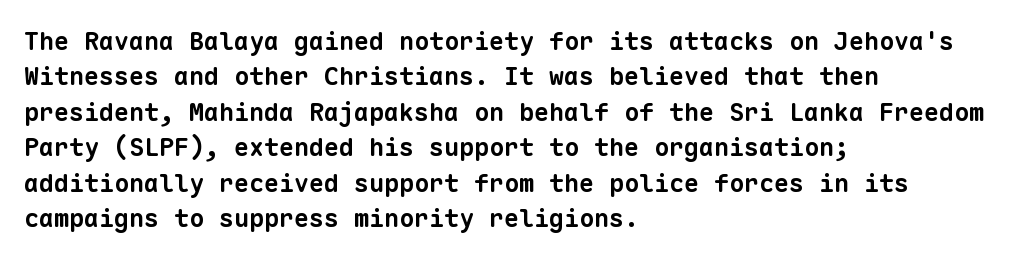
{"bold": "yes", "underline": "no", "align": "left", "line_spacing": "normal", "line_spacing_ratio": 1.42, "letter_spacing": "normal", "letter_spacing_em": 0.0, "glyph_px": 25}
